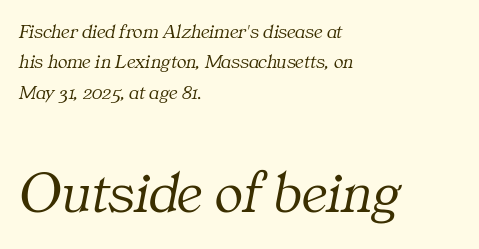
Q: Is the text bold? A: No.
Q: Is the text italic (slanted)? A: Yes, it leans right by about 11 degrees.
Q: Is the typeface a serif or a sans-serif typeface? A: Serif.
Q: Is the text underlined? A: No.
Q: How is the paragraph aligned? A: Left-aligned.
Q: Is the spacing between letters normal or unusually wide? A: Normal.
Q: Is the spacing between lines tight, normal or loose? A: Normal.
Q: Which block of text is set in a larger size, the first (top) or the second (bottom)? A: The second (bottom) one.
Q: Width (condensed, normal, or wide)? A: Normal.
Q: Stroke contrast? A: Medium.
Q: x-height? A: Medium.
Q: Monospaced? A: No.
